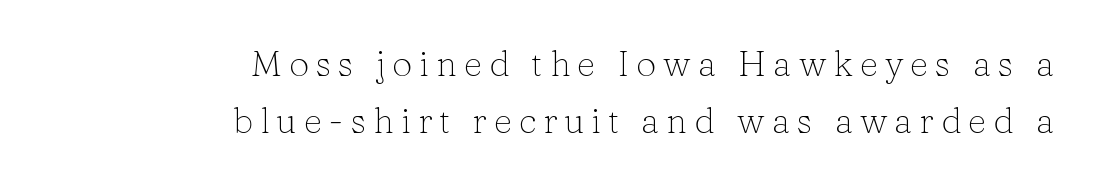
The image shows 36 px light serif type, upright; set right-aligned, normal line spacing (1.59x), not underlined; low stroke contrast and a medium x-height.
